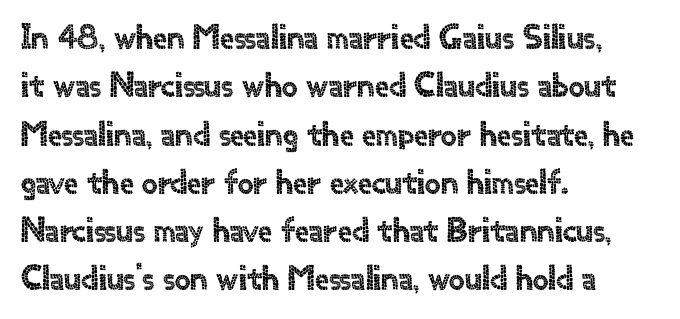
{"serif": "no", "italic": "no", "width": "normal", "x_height": "small", "monospaced": "no", "underline": "no", "align": "left", "line_spacing": "normal", "line_spacing_ratio": 1.38, "letter_spacing": "normal", "letter_spacing_em": 0.0, "glyph_px": 35}
